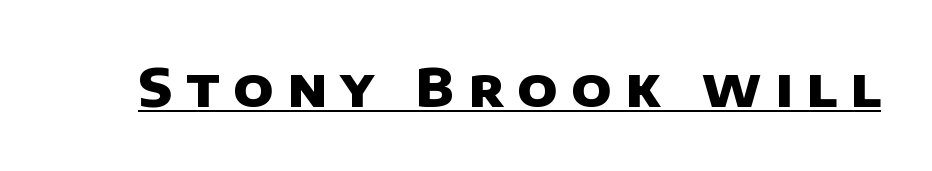
{"serif": "no", "bold": "yes", "weight": "heavy", "width": "normal", "stroke_contrast": "low", "x_height": "large", "monospaced": "no", "underline": "yes", "letter_spacing": "wide", "letter_spacing_em": 0.26, "glyph_px": 53}
